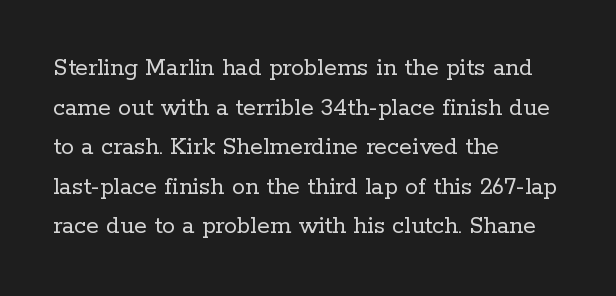
Q: Is the text bold? A: No.
Q: Is the text italic (slanted)? A: No, it is upright.
Q: Is the text underlined? A: No.
Q: How is the paragraph aligned? A: Left-aligned.
Q: Is the spacing between letters normal or unusually wide? A: Normal.
Q: Is the spacing between lines tight, normal or loose? A: Normal.
